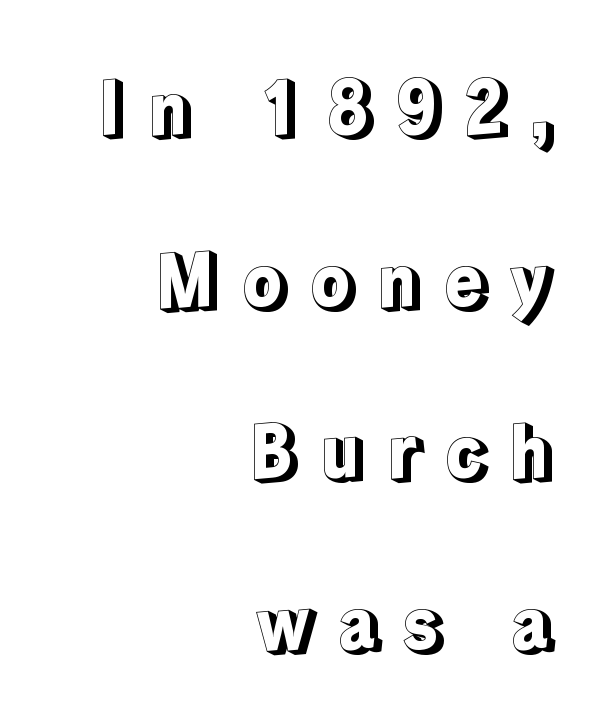
Q: Is the text italic (slanted)? A: No, it is upright.
Q: Is the text underlined? A: No.
Q: How is the paragraph aligned? A: Right-aligned.
Q: Is the spacing between letters normal or unusually wide? A: Unusually wide.
Q: Is the spacing between lines tight, normal or loose? A: Loose.
Q: Width (condensed, normal, or wide)? A: Normal.
Q: x-height? A: Medium.
Q: Monospaced? A: No.
